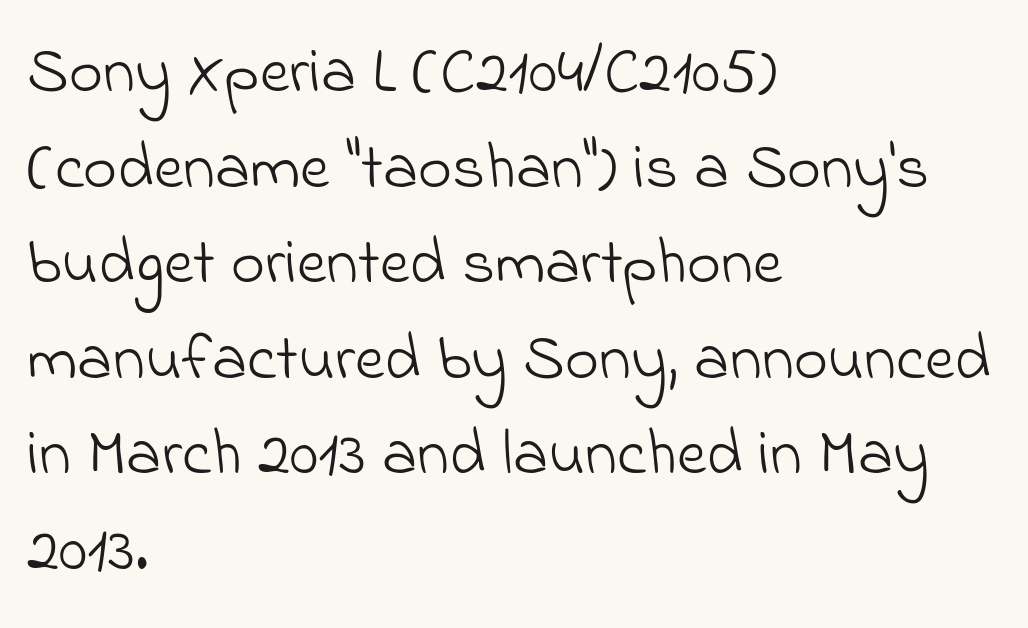
{"serif": "no", "bold": "no", "weight": "light", "width": "normal", "stroke_contrast": "low", "x_height": "small", "monospaced": "no", "underline": "no", "align": "left", "line_spacing": "normal", "line_spacing_ratio": 1.47, "letter_spacing": "normal", "letter_spacing_em": 0.0, "glyph_px": 65}
